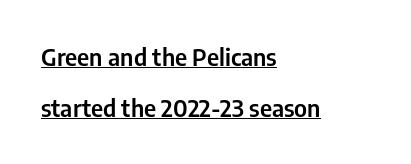
{"italic": "no", "underline": "yes", "align": "left", "line_spacing": "loose", "line_spacing_ratio": 2.11, "letter_spacing": "normal", "letter_spacing_em": 0.0, "glyph_px": 24}
